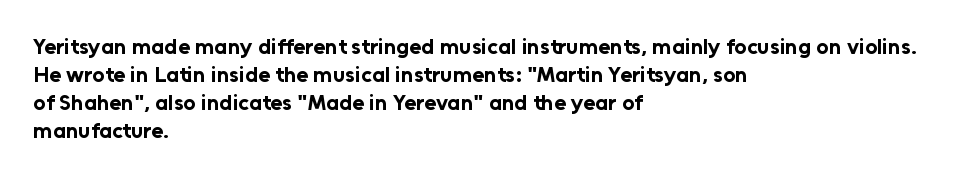
The image shows 22 px bold type, upright; set left-aligned, normal line spacing (1.28x), normal letter spacing, not underlined.
